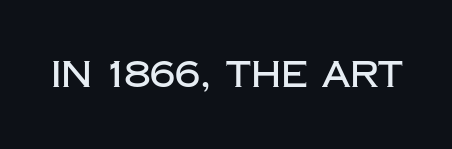
The image shows 36 px sans-serif type, upright; set normal letter spacing, not underlined; low stroke contrast and a large x-height.
